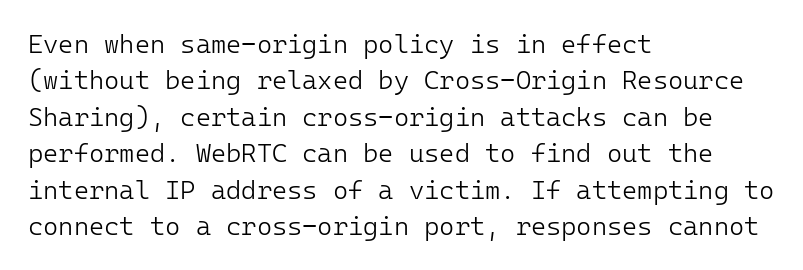
Short and long lines alike share a common starting point at left. The typeface has the unassuming heft of standard copy or less. Is the letter spacing exaggerated? No — it looks like the ordinary default. Has an underline been added? It has not. Posture: vertical.
